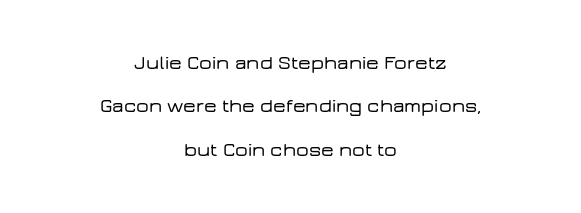
Q: Is the text italic (slanted)? A: No, it is upright.
Q: Is the text underlined? A: No.
Q: How is the paragraph aligned? A: Centered.
Q: Is the spacing between letters normal or unusually wide? A: Normal.
Q: Is the spacing between lines tight, normal or loose? A: Loose.
